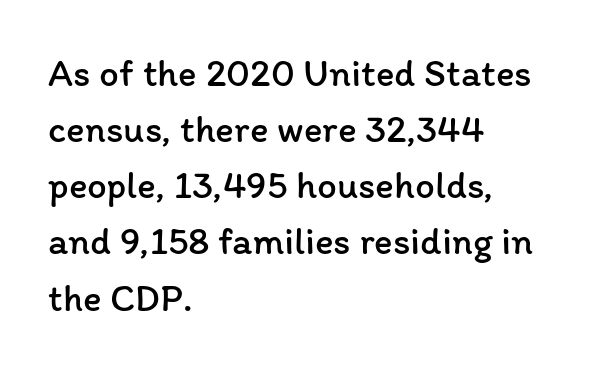
Q: Is the text bold? A: No.
Q: Is the text italic (slanted)? A: No, it is upright.
Q: Is the text underlined? A: No.
Q: How is the paragraph aligned? A: Left-aligned.
Q: Is the spacing between letters normal or unusually wide? A: Normal.
Q: Is the spacing between lines tight, normal or loose? A: Normal.
Q: Width (condensed, normal, or wide)? A: Normal.
Q: Stroke contrast? A: Low.
Q: x-height? A: Medium.
Q: Monospaced? A: No.
